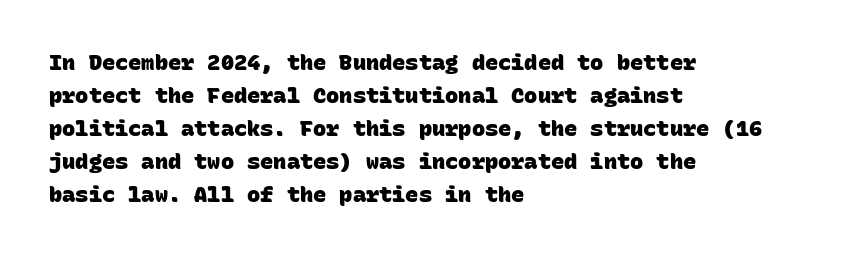
{"bold": "yes", "underline": "no", "align": "left", "line_spacing": "normal", "line_spacing_ratio": 1.5, "letter_spacing": "normal", "letter_spacing_em": 0.0, "glyph_px": 22}
